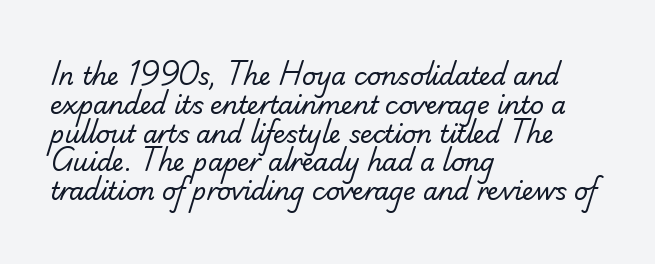
The image shows 24 px text type; set left-aligned, line spacing 1.2x, normal letter spacing, not underlined.
